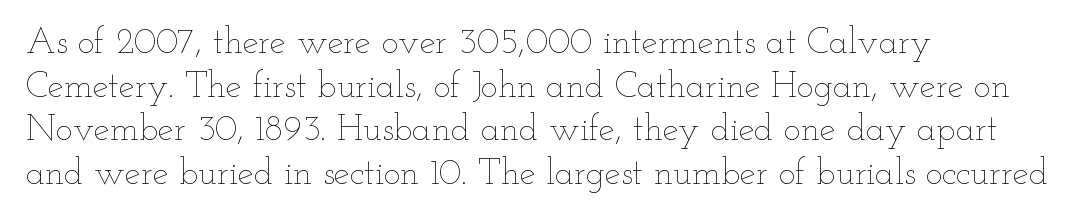
The image shows 36 px thin, wide type, upright; set left-aligned, line spacing 1.21x, normal letter spacing, not underlined; low stroke contrast and a small x-height.
